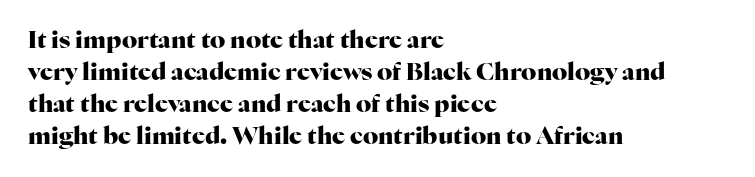
How are the letters spaced? Ordinarily, with no added tracking. Left-aligned paragraph, ragged on the right. The rows are spaced the way most documents space them. The glyphs are unaccompanied by any horizontal stroke below them. Weight check: bold — yes, fully. Ordinary non-slanted type is in use.
